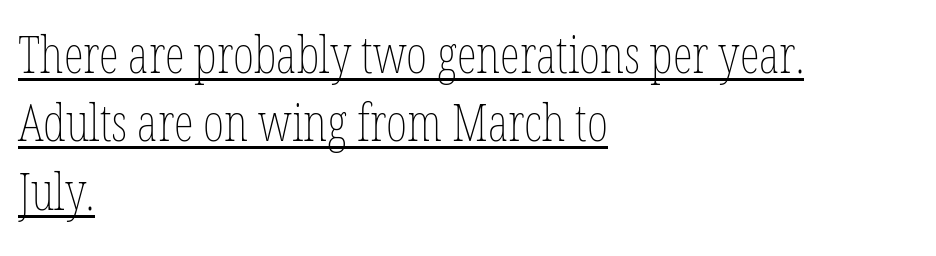
Casual observation: everything's shoved over to the left. No chunkiness to these letters — they're not bold. Characters follow at the spacing the type designer built in. Is there any slant? The stems are plumb.
